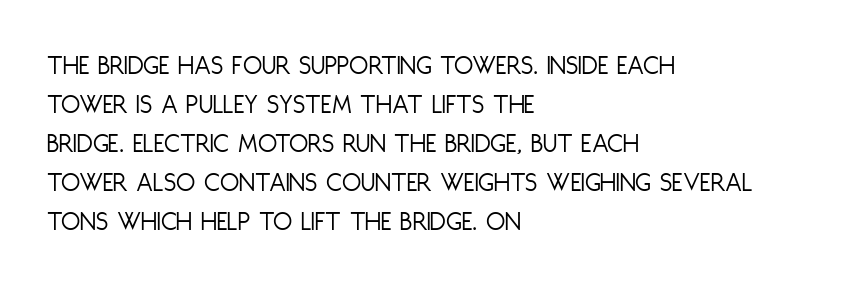
{"serif": "no", "italic": "no", "bold": "no", "weight": "light", "width": "condensed", "stroke_contrast": "low", "x_height": "large", "monospaced": "no", "underline": "no", "align": "left", "line_spacing": "normal", "line_spacing_ratio": 1.39, "letter_spacing": "normal", "letter_spacing_em": 0.0, "glyph_px": 28}
